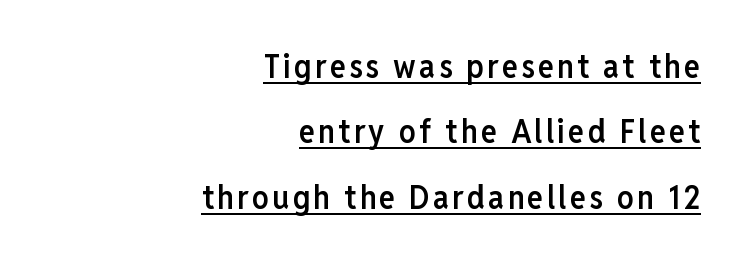
The image shows 33 px semibold, condensed sans-serif type, upright; set right-aligned, loose line spacing (1.98x), underlined; low stroke contrast and a medium x-height.
